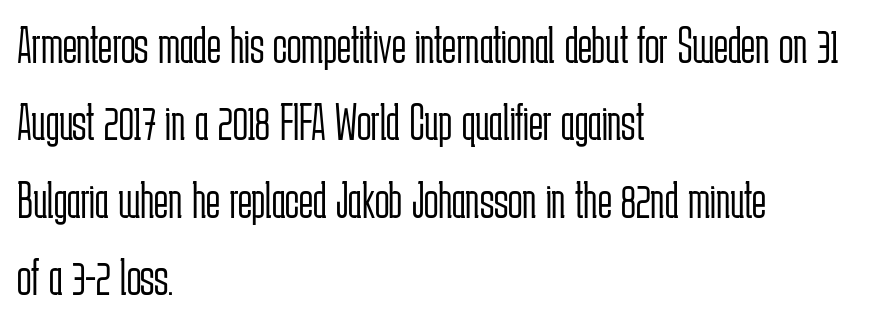
{"serif": "no", "italic": "no", "bold": "no", "weight": "light", "width": "condensed", "stroke_contrast": "low", "x_height": "medium", "monospaced": "no", "underline": "no", "align": "left", "line_spacing": "normal", "line_spacing_ratio": 1.46, "letter_spacing": "normal", "letter_spacing_em": 0.0, "glyph_px": 53}
